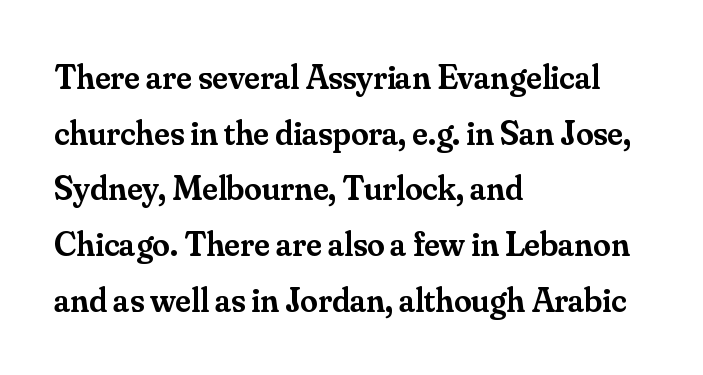
Q: Is the text bold? A: Semi-bold.
Q: Is the text italic (slanted)? A: No, it is upright.
Q: Is the typeface a serif or a sans-serif typeface? A: Serif.
Q: Is the text underlined? A: No.
Q: How is the paragraph aligned? A: Left-aligned.
Q: Is the spacing between letters normal or unusually wide? A: Normal.
Q: Is the spacing between lines tight, normal or loose? A: Normal.
Q: Width (condensed, normal, or wide)? A: Normal.
Q: Stroke contrast? A: Medium.
Q: x-height? A: Small.
Q: Monospaced? A: No.
